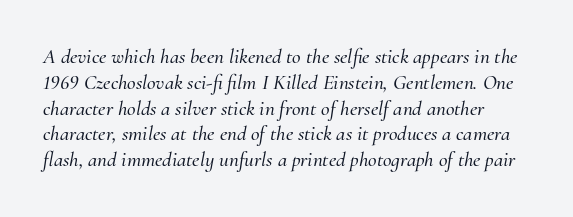
Q: Is the text italic (slanted)? A: Yes, it leans right by about 10 degrees.
Q: Is the text underlined? A: No.
Q: Is the spacing between letters normal or unusually wide? A: Normal.
